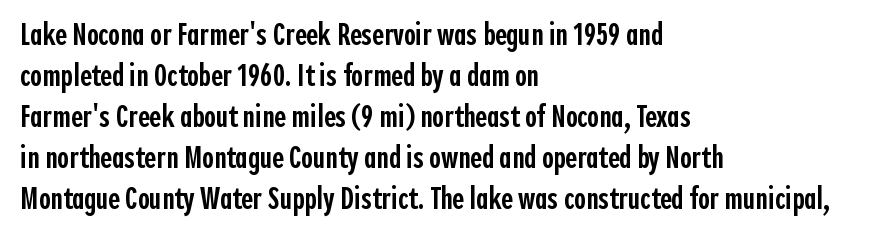
A typesetter would call this leading conventional body-copy spacing. No italicization has been applied; the sample stays upright. Unmarked baselines from the first word to the last. What kind of face is this? One without serifs — a sans. A typesetter would call this proportional, since set widths differ per character.
